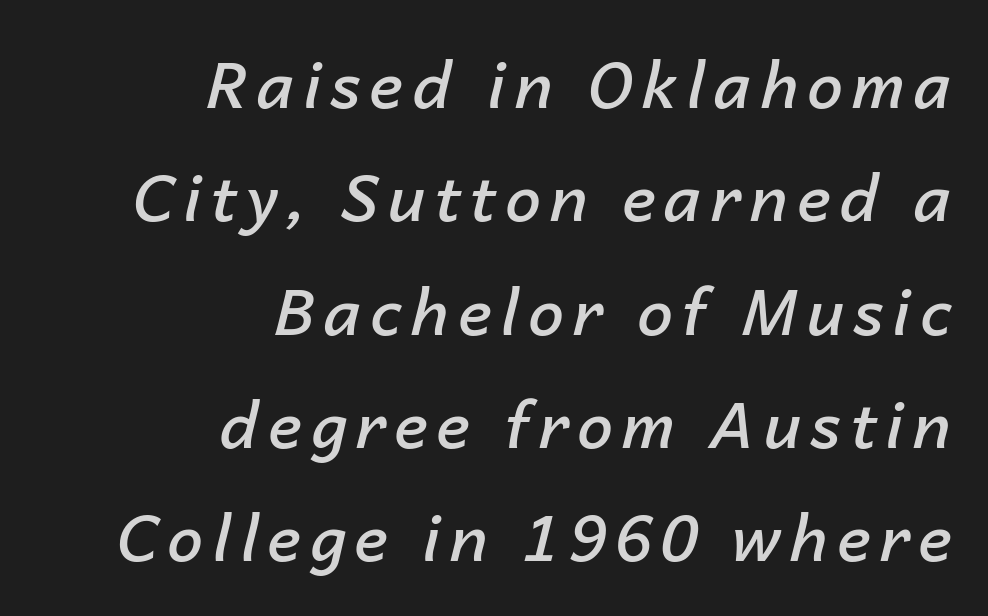
The passage shown is semibold, sitting just below true bold. Yep, that's italic — everything's leaning. Proportional: the letters do not fall into vertical columns. Where is the straight margin? On the right. The foot of each line stays bare and open.
